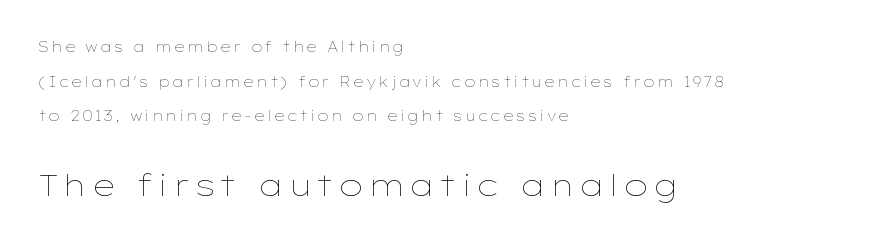
The rendering anchors every line to the left-hand side. No italicization has been applied; the sample stays upright. Character widths vary here, with narrow letters taking less room than wide ones. The space beneath each line is pristine and unruled. In terms of leading, this rendering errs on the spacious side. Block two is the big one; block one sits smaller above it.
